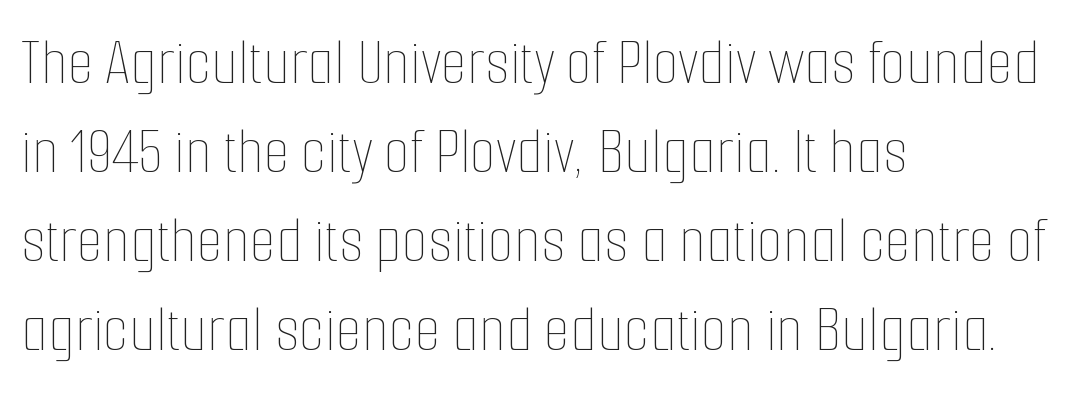
{"italic": "no", "bold": "no", "weight": "thin", "width": "condensed", "stroke_contrast": "low", "x_height": "medium", "monospaced": "no", "underline": "no", "align": "left", "line_spacing": "normal", "line_spacing_ratio": 1.31, "letter_spacing": "normal", "letter_spacing_em": 0.0, "glyph_px": 68}
